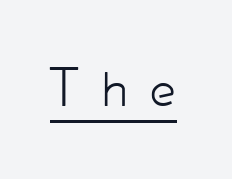
Q: Is the text bold? A: No.
Q: Is the text italic (slanted)? A: No, it is upright.
Q: Is the typeface a serif or a sans-serif typeface? A: Sans-serif.
Q: Is the text underlined? A: Yes.
Q: Is the spacing between letters normal or unusually wide? A: Unusually wide.
Q: Width (condensed, normal, or wide)? A: Condensed.
Q: Stroke contrast? A: Low.
Q: x-height? A: Small.
Q: Monospaced? A: No.
